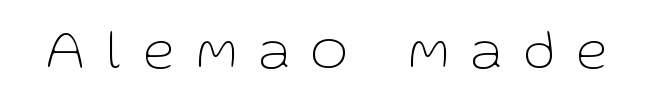
The image shows 57 px thin sans-serif type, upright; set unusually wide letter spacing (+0.4 em), not underlined; low stroke contrast and a medium x-height.
